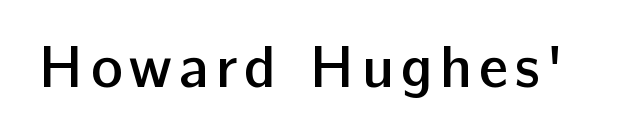
Font category for this specimen: sans-serif. Plain, unruled lines of type. The letters stand straight up with perfectly vertical stems. These words are printed semibold, heavier than regular yet not bold. Each letter keeps its own natural width here, so spacing adapts to shape.
